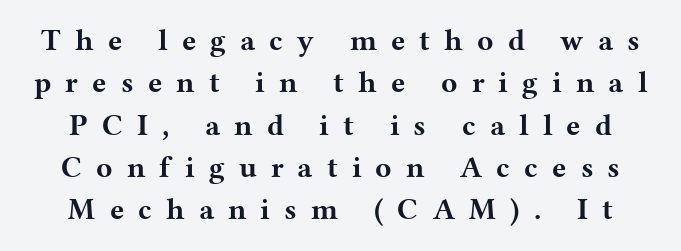
{"serif": "yes", "italic": "no", "bold": "yes", "weight": "bold", "width": "wide", "stroke_contrast": "medium", "x_height": "medium", "monospaced": "no", "underline": "no", "line_spacing": "normal", "line_spacing_ratio": 1.41, "letter_spacing": "wide", "letter_spacing_em": 0.47, "glyph_px": 30}
